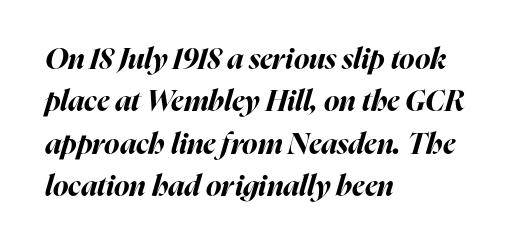
The image shows 29 px bold type, italic (leaning right); set left-aligned, normal line spacing (1.46x), normal letter spacing, not underlined; high stroke contrast and a medium x-height.
